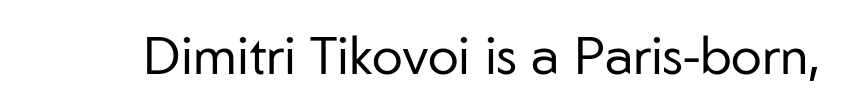
Q: Is the text bold? A: No.
Q: Is the text italic (slanted)? A: No, it is upright.
Q: Is the typeface a serif or a sans-serif typeface? A: Sans-serif.
Q: Is the text underlined? A: No.
Q: Is the spacing between letters normal or unusually wide? A: Normal.
Q: Width (condensed, normal, or wide)? A: Normal.
Q: Stroke contrast? A: Low.
Q: x-height? A: Medium.
Q: Monospaced? A: No.
